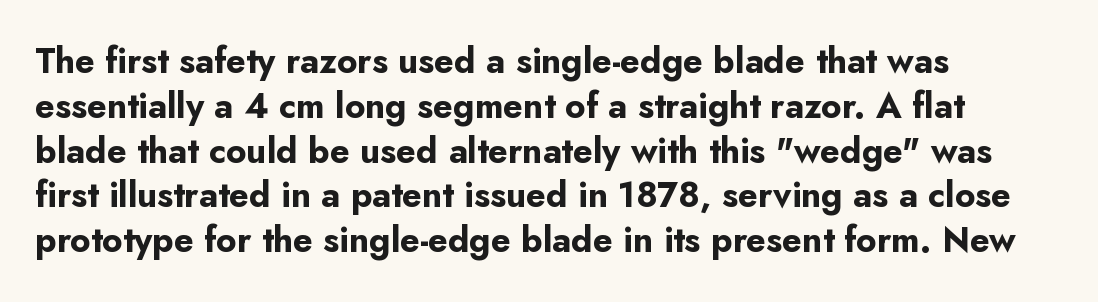
Q: Is the text bold? A: Yes.
Q: Is the text italic (slanted)? A: No, it is upright.
Q: Is the typeface a serif or a sans-serif typeface? A: Sans-serif.
Q: Is the text underlined? A: No.
Q: How is the paragraph aligned? A: Left-aligned.
Q: Is the spacing between letters normal or unusually wide? A: Normal.
Q: Is the spacing between lines tight, normal or loose? A: Normal.
Q: Width (condensed, normal, or wide)? A: Normal.
Q: Stroke contrast? A: Low.
Q: x-height? A: Small.
Q: Monospaced? A: No.
